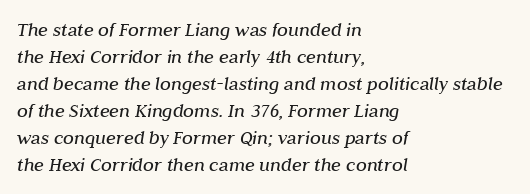
The image shows 20 px text type, italic (leaning right); set left-aligned, normal line spacing (1.35x), normal letter spacing, not underlined.
